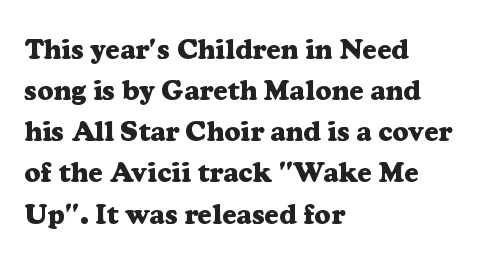
The image shows 28 px heavy serif type, upright; set left-aligned, normal line spacing (1.47x), normal letter spacing, not underlined; low stroke contrast and a medium x-height.
